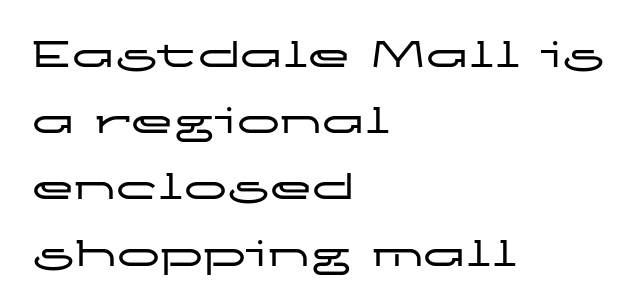
{"serif": "no", "italic": "no", "width": "wide", "stroke_contrast": "low", "x_height": "medium", "monospaced": "no", "underline": "no", "align": "left", "line_spacing": "normal", "line_spacing_ratio": 1.54, "letter_spacing": "normal", "letter_spacing_em": 0.0, "glyph_px": 43}
